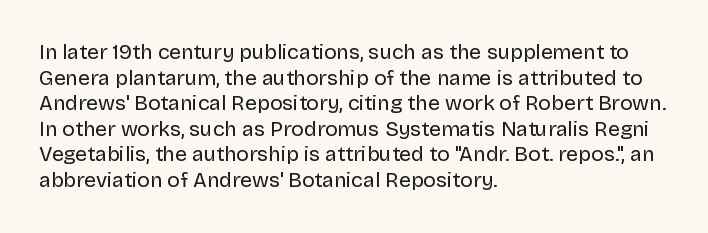
The image shows 21 px text type, upright; set left-aligned, line spacing 1.22x, normal letter spacing, not underlined.
